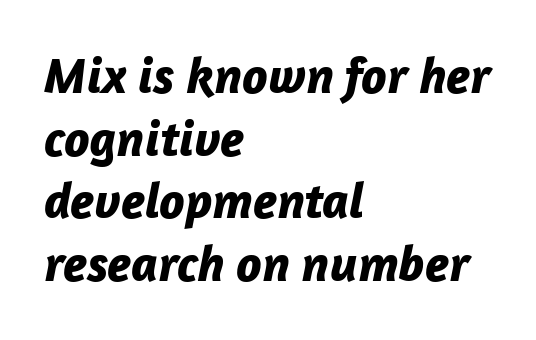
Would a proofreader flag this as italicized? Yes. Plain, unruled lines of type. Line starts are locked; line ends wander. These lines are rendered in a variable-pitch font.
